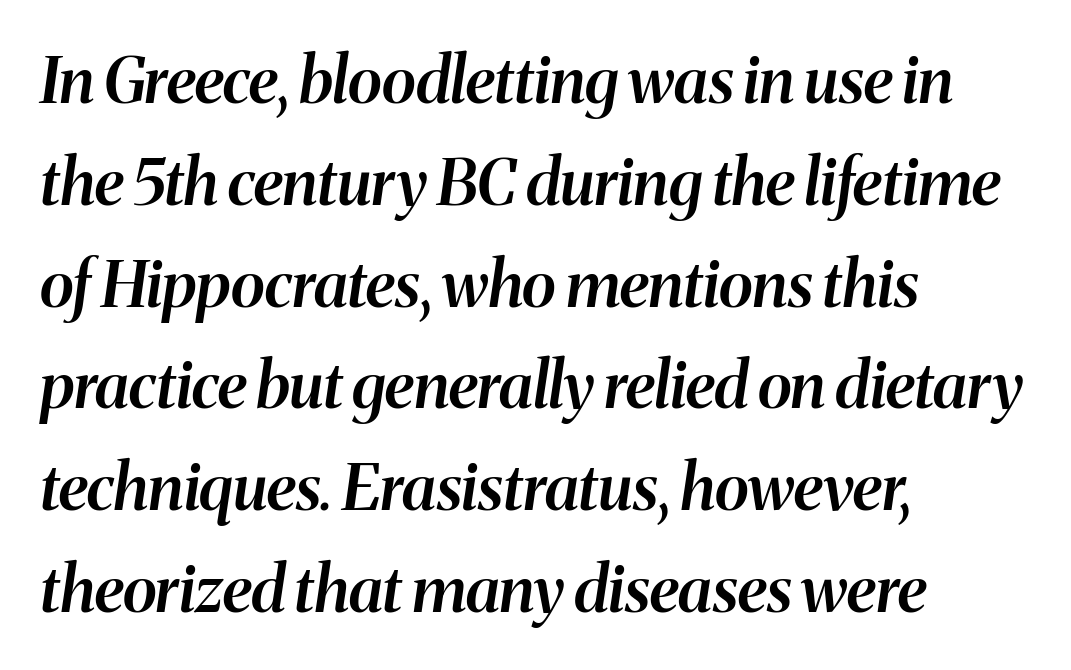
{"italic": "yes", "lean": "right", "slant_degrees": 8, "bold": "semi", "weight": "semibold", "width": "normal", "stroke_contrast": "medium", "x_height": "medium", "monospaced": "no", "underline": "no", "align": "left", "line_spacing": "normal", "line_spacing_ratio": 1.59, "letter_spacing": "normal", "letter_spacing_em": 0.0, "glyph_px": 64}
